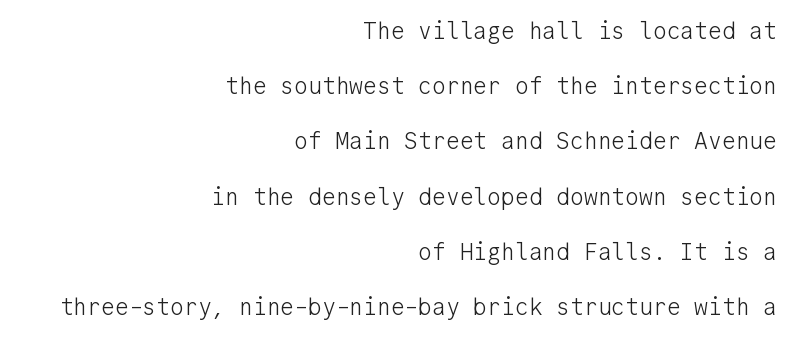
The image shows 23 px text type, upright; set right-aligned, loose line spacing (2.4x), normal letter spacing, not underlined.
